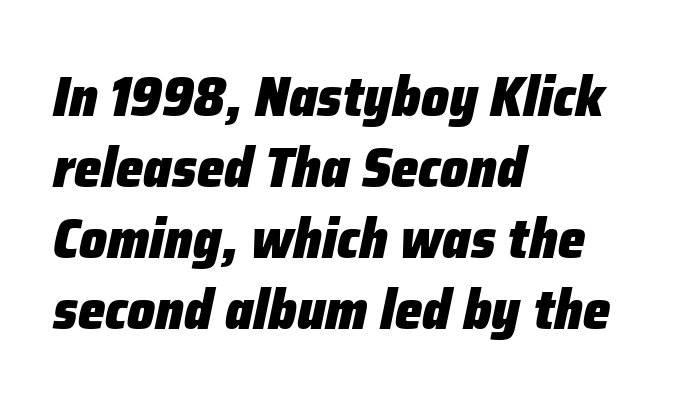
The image shows 55 px heavy type, italic (leaning right); set left-aligned, normal line spacing (1.29x), normal letter spacing, not underlined; low stroke contrast and a medium x-height.
